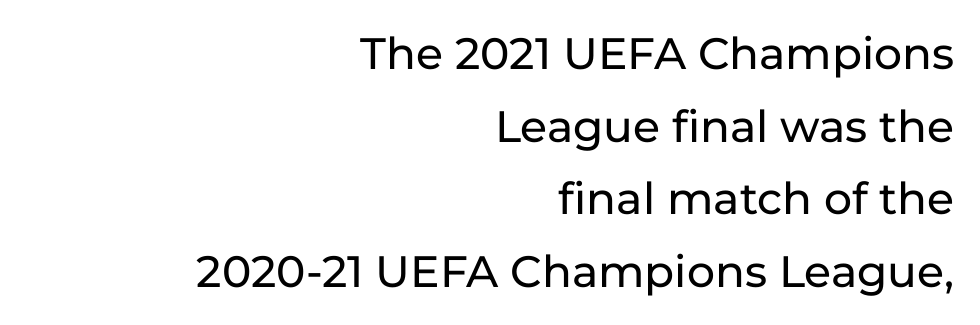
Q: Is the text italic (slanted)? A: No, it is upright.
Q: Is the typeface a serif or a sans-serif typeface? A: Sans-serif.
Q: Is the text underlined? A: No.
Q: How is the paragraph aligned? A: Right-aligned.
Q: Is the spacing between letters normal or unusually wide? A: Normal.
Q: Is the spacing between lines tight, normal or loose? A: Normal.
Q: Width (condensed, normal, or wide)? A: Normal.
Q: Stroke contrast? A: Low.
Q: x-height? A: Medium.
Q: Monospaced? A: No.
